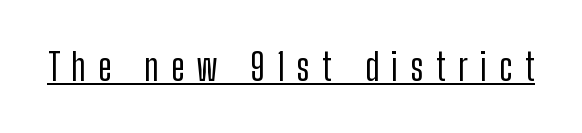
Q: Is the text italic (slanted)? A: No, it is upright.
Q: Is the typeface a serif or a sans-serif typeface? A: Sans-serif.
Q: Is the text underlined? A: Yes.
Q: Is the spacing between letters normal or unusually wide? A: Unusually wide.
Q: Width (condensed, normal, or wide)? A: Condensed.
Q: Stroke contrast? A: Low.
Q: x-height? A: Medium.
Q: Monospaced? A: No.
